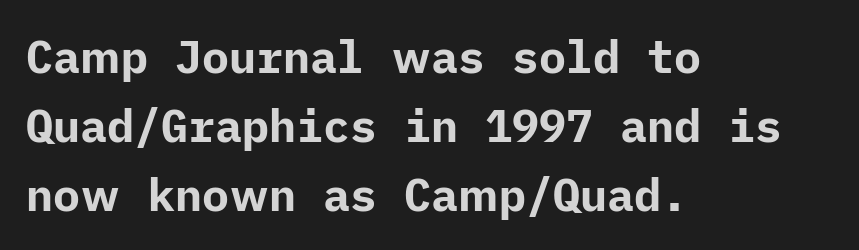
The image shows 45 px bold sans-serif type, upright; set left-aligned, normal line spacing (1.53x), normal letter spacing, not underlined; low stroke contrast and a medium x-height.
